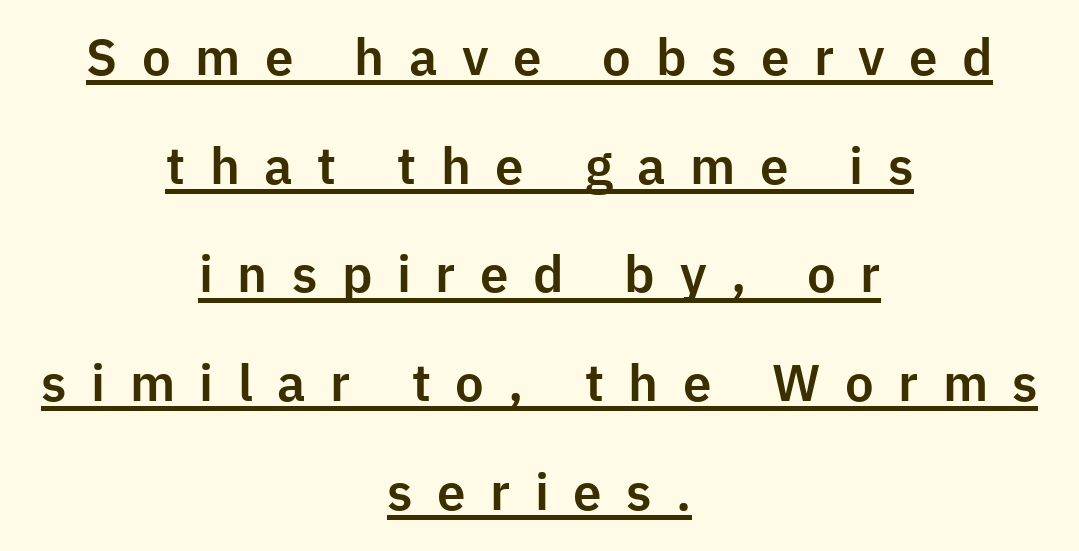
Whoever set this chose breathing room over compactness in the vertical rhythm. Font category for this specimen: sans-serif. A typesetter would call this proportional, since set widths differ per character. Nope, not italic — everything's standing straight.
